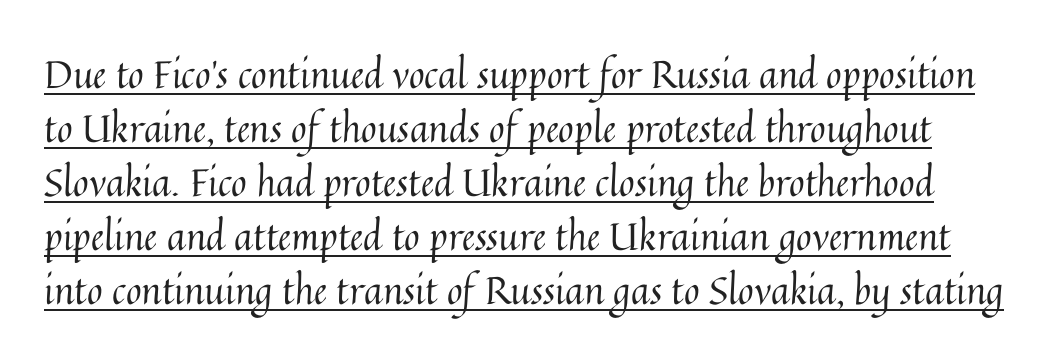
{"bold": "no", "weight": "regular", "width": "normal", "stroke_contrast": "medium", "x_height": "medium", "monospaced": "no", "underline": "yes", "line_spacing": "normal", "line_spacing_ratio": 1.42, "letter_spacing": "normal", "letter_spacing_em": 0.0, "glyph_px": 38}
